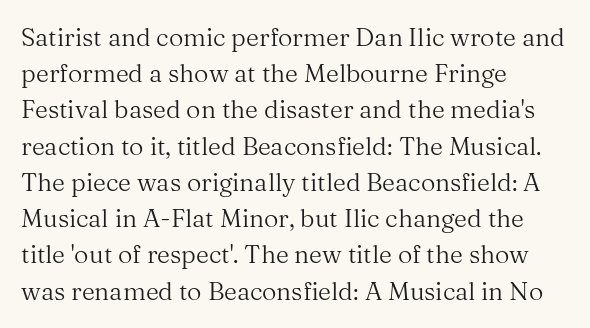
The cut favours lightness, reaching ordinary text weight at its darkest. Left-aligned paragraph, ragged on the right. There is no visible air inserted between adjacent glyphs. Has an underline been added? It has not. Upright lettering throughout. Leading matches the norm, producing a regular column.
